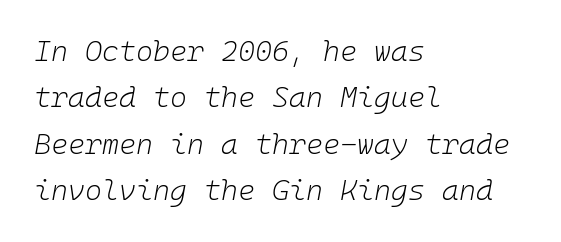
Standard letterfit; no display-style spreading of the glyphs. Italic: yes, the glyphs are oblique. Stems here are at most as thick as an everyday book face. Quick note: interline space is typical. Spacing verdict: monospaced, one width for all characters.
